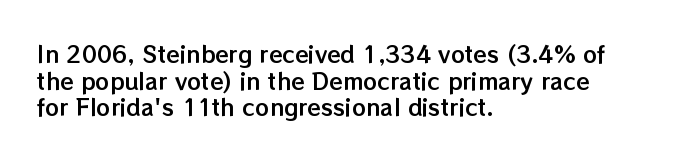
A student would call this left alignment; a typographer would say flush left, rag right. Nobody touched the tracking dial on this one. Tall strokes in this sample are plumb rather than angled. Descenders are the only things crossing below the line.
